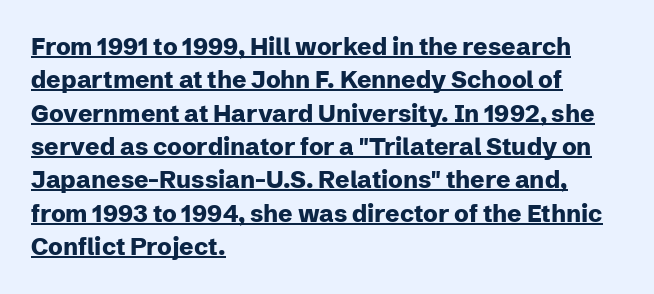
The image shows 24 px bold type, upright; set left-aligned, normal line spacing (1.39x), normal letter spacing, underlined.
